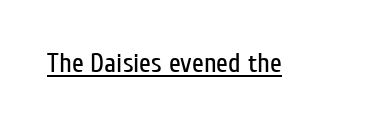
Vertical stems look standard width or narrower in stroke. This sample carries an underscore along the baseline area. Notice how the stems are strictly vertical — no italics here. Spacing between characters is what you'd get straight out of the box.
